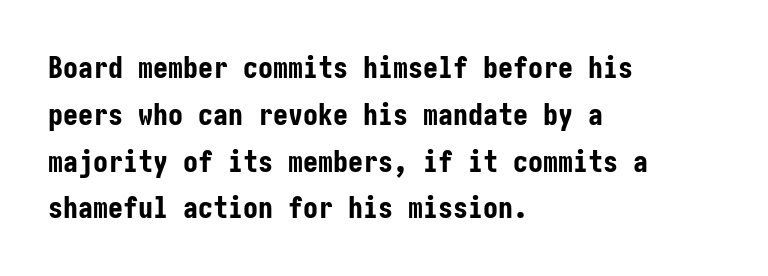
The image shows 30 px bold, condensed sans-serif type, upright; set left-aligned, normal line spacing (1.56x), normal letter spacing, not underlined; low stroke contrast and a medium x-height.
